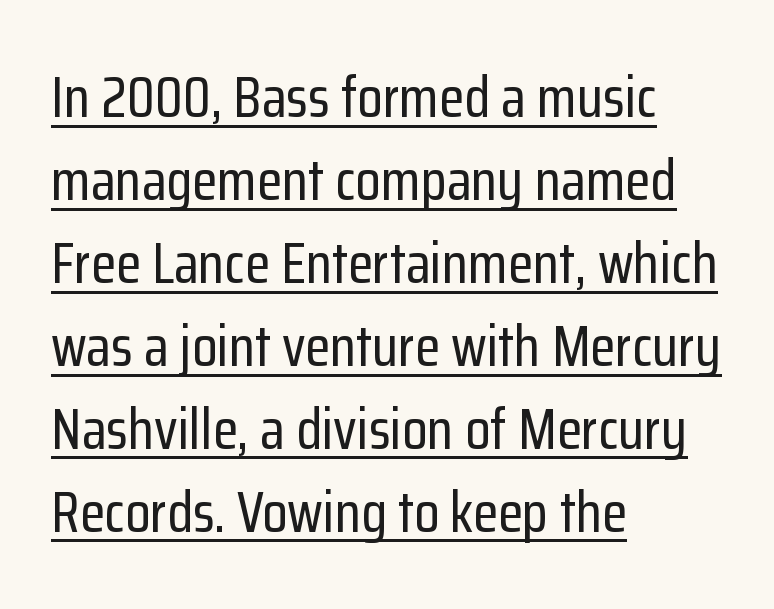
The image shows 58 px condensed sans-serif type, upright; set left-aligned, normal line spacing (1.43x), normal letter spacing, underlined; low stroke contrast and a medium x-height.
